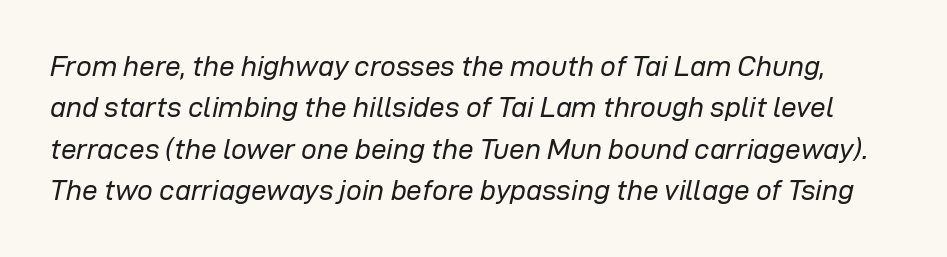
Q: Is the text bold? A: No.
Q: Is the text italic (slanted)? A: Yes, it leans right by about 12 degrees.
Q: Is the text underlined? A: No.
Q: Is the spacing between letters normal or unusually wide? A: Normal.
Q: Is the spacing between lines tight, normal or loose? A: Normal.
Q: Width (condensed, normal, or wide)? A: Normal.
Q: Stroke contrast? A: Low.
Q: x-height? A: Medium.
Q: Monospaced? A: No.
